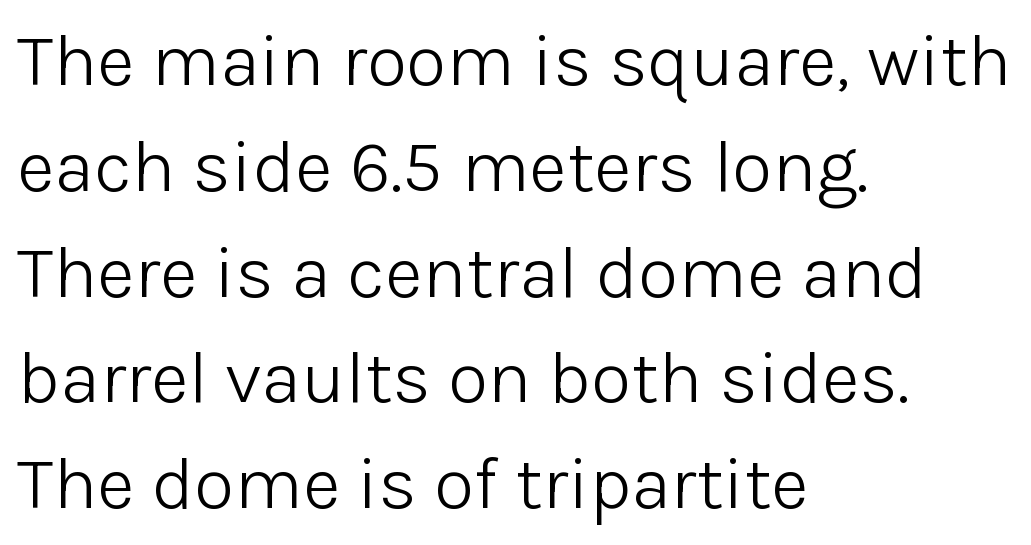
Q: Is the text bold? A: No.
Q: Is the text italic (slanted)? A: No, it is upright.
Q: Is the typeface a serif or a sans-serif typeface? A: Sans-serif.
Q: Is the text underlined? A: No.
Q: How is the paragraph aligned? A: Left-aligned.
Q: Is the spacing between letters normal or unusually wide? A: Normal.
Q: Is the spacing between lines tight, normal or loose? A: Normal.
Q: Width (condensed, normal, or wide)? A: Normal.
Q: Stroke contrast? A: Low.
Q: x-height? A: Medium.
Q: Monospaced? A: No.
